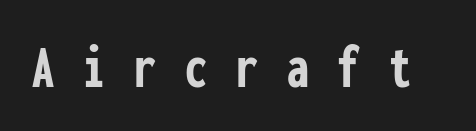
Examine the stroke ends and you'll find no serifs. Characters follow at a spacing far wider than the type designer built in. The passage shown is typed in a monospace face where columns stay perfectly aligned. The lettering holds an erect, upright posture throughout. Words float on clear page, feet unadorned. Bold? Absolutely — the strokes are thick and heavy.
